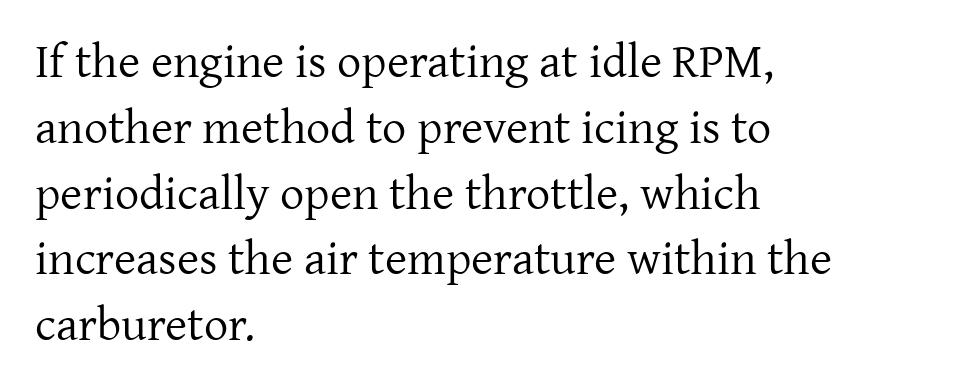
The image shows 48 px regular-weight serif type, upright; set left-aligned, normal line spacing (1.37x), normal letter spacing, not underlined; low stroke contrast and a medium x-height.
